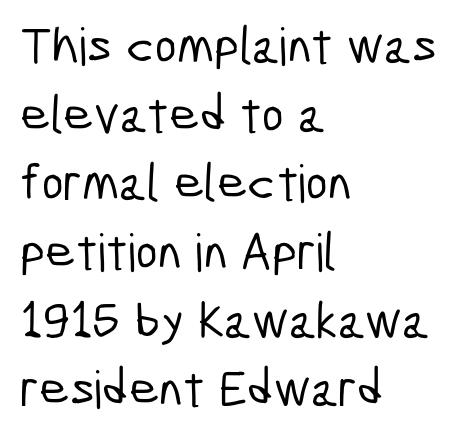
The image shows 52 px condensed sans-serif type; set left-aligned, normal line spacing (1.32x), normal letter spacing, not underlined; low stroke contrast and a medium x-height.
